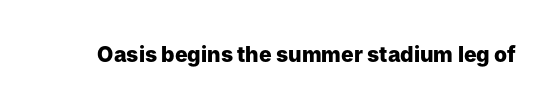
The image shows 21 px bold type, upright; set normal letter spacing, not underlined.
